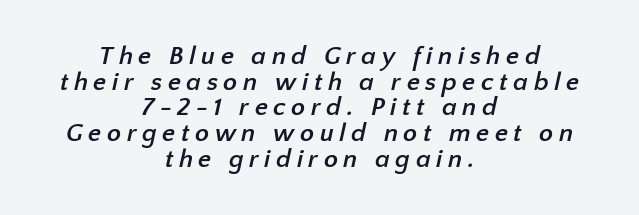
{"bold": "yes", "underline": "no", "align": "center", "line_spacing": "tight", "line_spacing_ratio": 0.99, "letter_spacing": "wide", "letter_spacing_em": 0.21, "glyph_px": 26}
